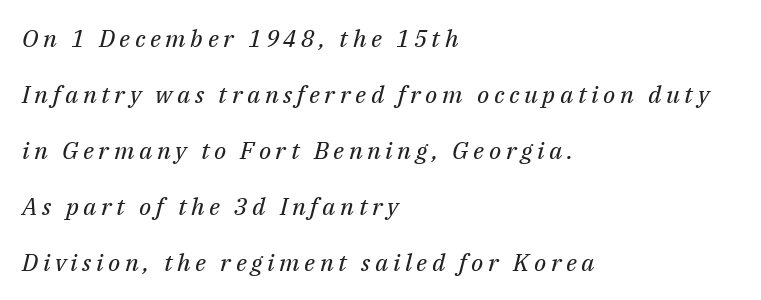
Q: Is the text bold? A: No.
Q: Is the text italic (slanted)? A: Yes, it leans right by about 14 degrees.
Q: Is the text underlined? A: No.
Q: How is the paragraph aligned? A: Left-aligned.
Q: Is the spacing between lines tight, normal or loose? A: Loose.
